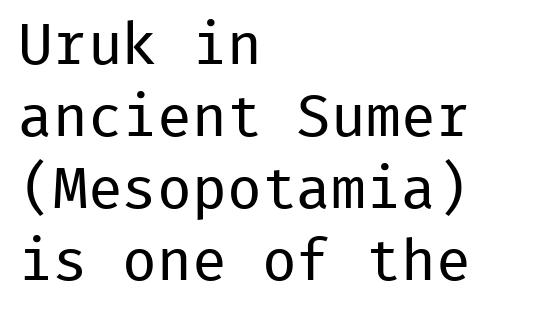
The image shows 58 px regular-weight sans-serif type, upright, monospaced; set left-aligned, line spacing 1.24x, normal letter spacing, not underlined; low stroke contrast and a medium x-height.
